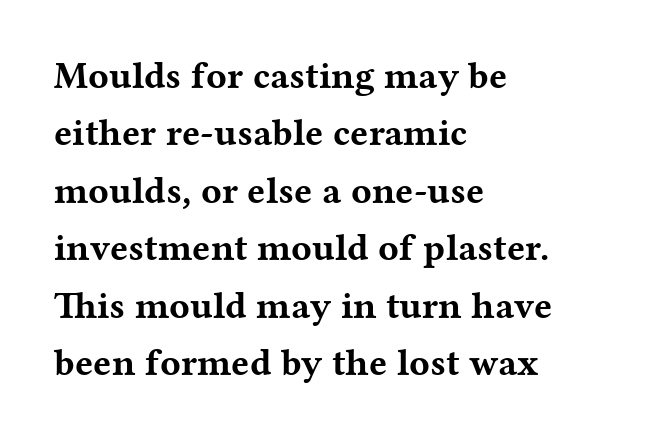
The image shows 38 px bold, wide serif type, upright; set left-aligned, normal line spacing (1.51x), normal letter spacing, not underlined; medium stroke contrast and a medium x-height.
